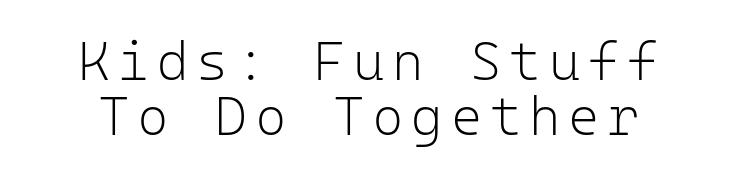
{"serif": "no", "italic": "no", "bold": "no", "weight": "light", "width": "normal", "stroke_contrast": "low", "x_height": "medium", "monospaced": "yes", "underline": "no", "line_spacing": "tight", "line_spacing_ratio": 1.01, "glyph_px": 54}
